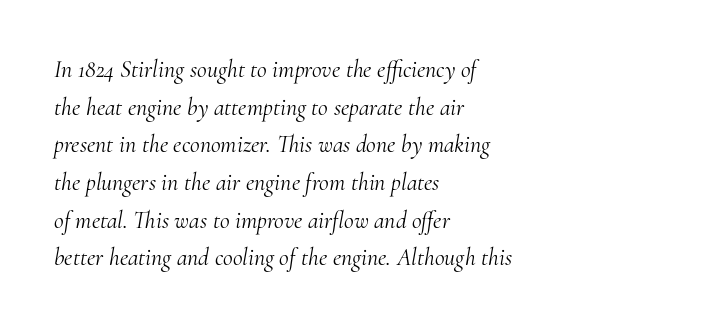
{"italic": "yes", "lean": "right", "slant_degrees": 10, "bold": "no", "underline": "no", "align": "left", "line_spacing": "normal", "line_spacing_ratio": 1.57, "letter_spacing": "normal", "letter_spacing_em": 0.0, "glyph_px": 24}
